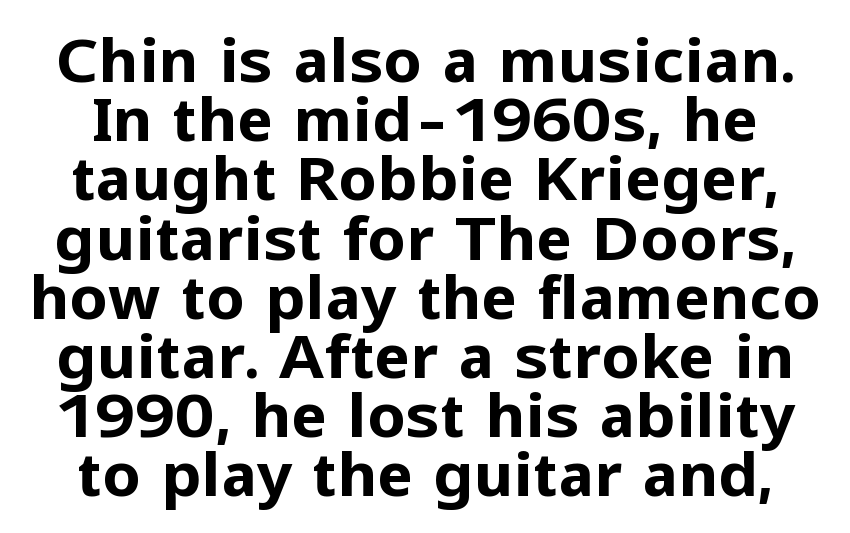
The image shows 61 px bold sans-serif type, upright; set tight line spacing (0.97x), normal letter spacing, not underlined; low stroke contrast and a medium x-height.
